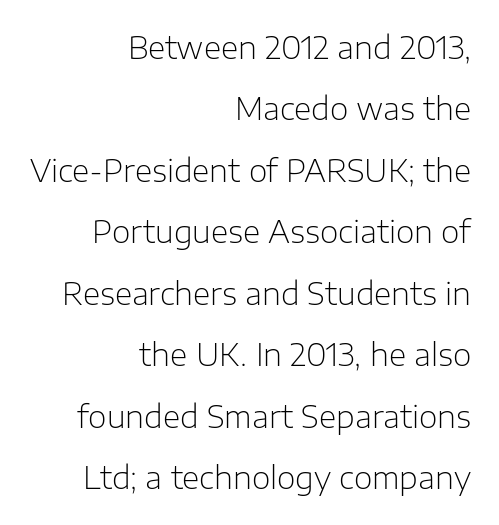
In terms of letterform style, serifs are entirely absent. Type without underlining. Casual observation: everything's shoved over to the right. The rendering uses a large line-height, opening up the rows. Honestly, the letter spacing is just normal — you wouldn't notice it. Every stem runs plumb, perpendicular to the baseline.
